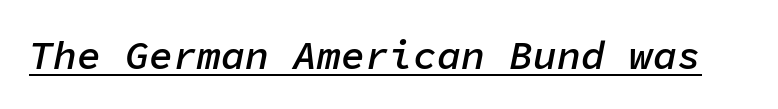
{"italic": "yes", "lean": "right", "slant_degrees": 11, "bold": "semi", "weight": "semibold", "width": "normal", "stroke_contrast": "low", "x_height": "medium", "monospaced": "yes", "underline": "yes", "letter_spacing": "normal", "letter_spacing_em": 0.0, "glyph_px": 40}
